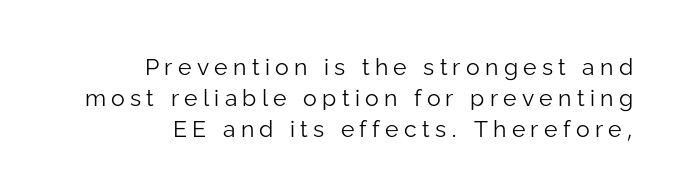
A typesetter would mark this as roman, not italic. In terms of leading, this rendering sits right in the middle. Descenders are the only things crossing below the line. Is the stroke heavy? The answer is a plain regular-or-lighter.
